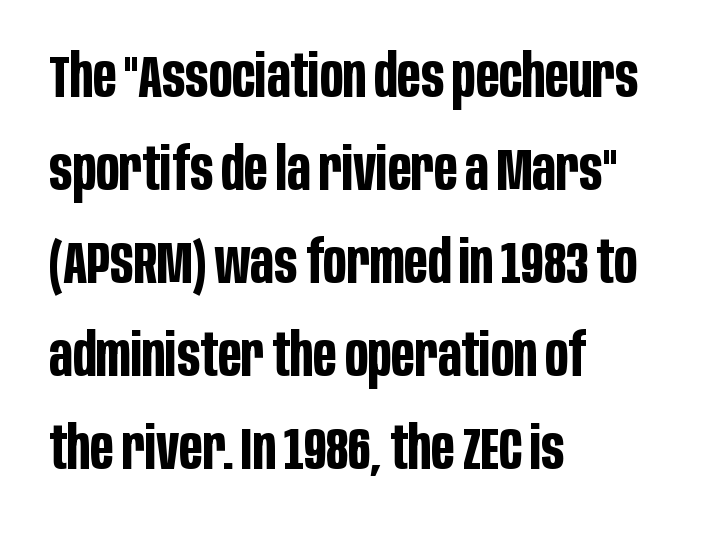
{"serif": "no", "italic": "no", "bold": "yes", "weight": "bold", "width": "condensed", "stroke_contrast": "low", "x_height": "large", "monospaced": "no", "underline": "no", "align": "left", "line_spacing": "normal", "line_spacing_ratio": 1.55, "letter_spacing": "normal", "letter_spacing_em": 0.0, "glyph_px": 60}
